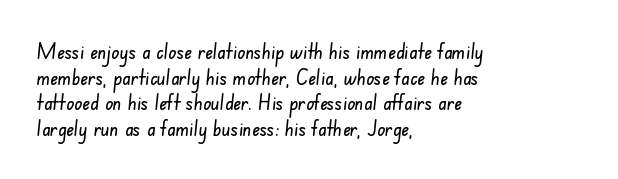
Horizontal alignment here is leftward, the default for most running prose. Words appear dense and cohesive because spacing is normal. Lines of text with bare space underneath.
